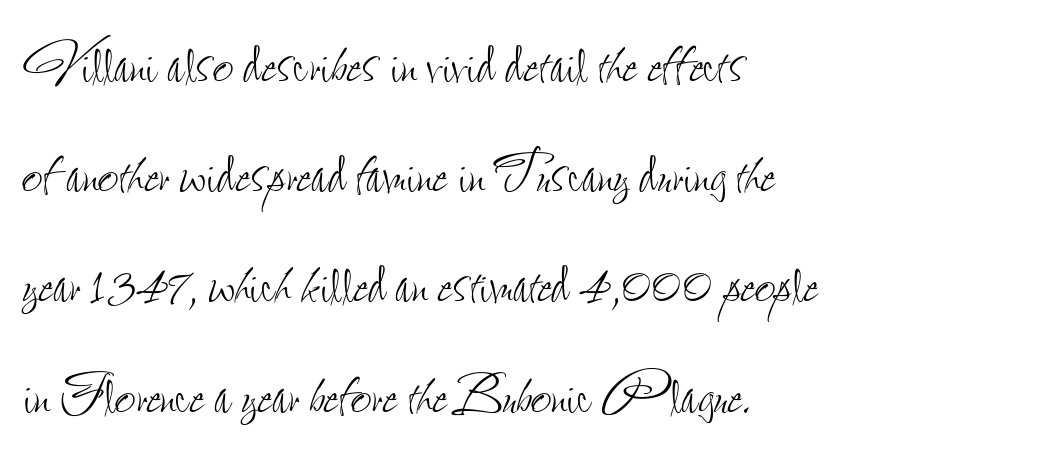
Clear beneath every line of the passage. Standard letterfit; no display-style spreading of the glyphs. Note the varied advance widths — an 'i' is clearly narrower than an 'm'. Is there much room between lines? A standard amount, neither cramped nor airy.
